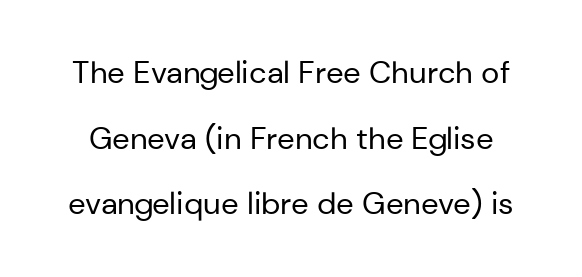
Unmarked baselines from the first word to the last. Each letter keeps its own natural width here, so spacing adapts to shape. Compared with typical body copy, the letter spacing here is the same. Quick note: interline space is abundant. No letter is thick-stroked: the sample isn't bold.
